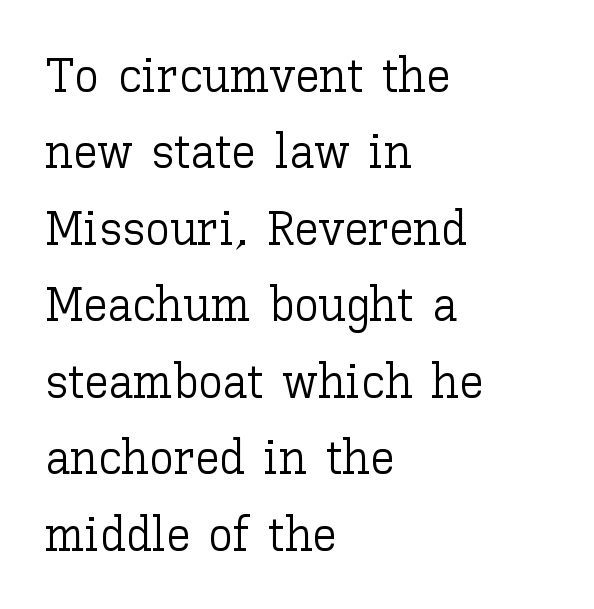
The image shows 49 px light type, upright; set left-aligned, normal line spacing (1.56x), normal letter spacing, not underlined; low stroke contrast and a medium x-height.
